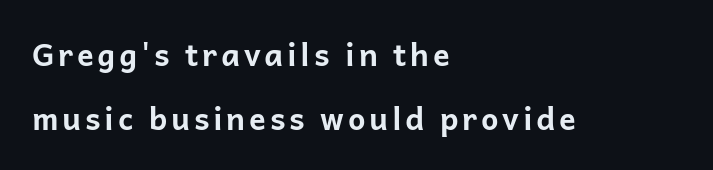
{"serif": "no", "italic": "no", "bold": "yes", "weight": "bold", "width": "normal", "stroke_contrast": "low", "x_height": "medium", "monospaced": "no", "underline": "no", "align": "left", "line_spacing": "loose", "line_spacing_ratio": 2.05, "glyph_px": 31}
